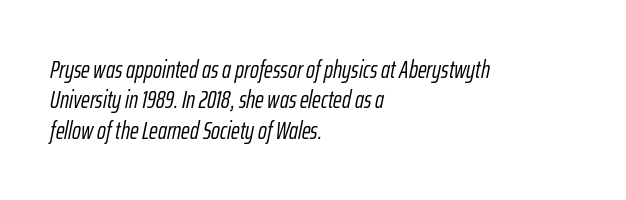
The image shows 24 px text type, italic (leaning right); set left-aligned, normal line spacing (1.27x), normal letter spacing, not underlined.
